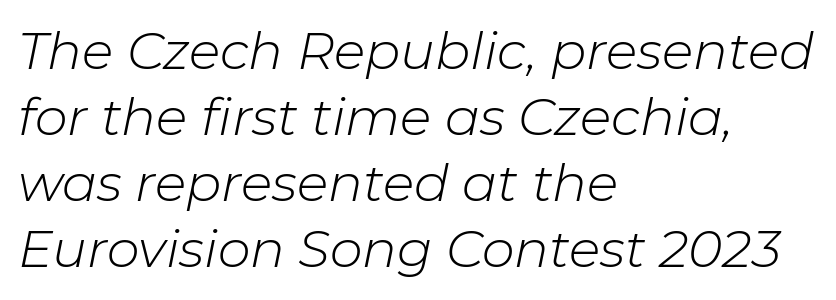
Beneath every word, the page is bare. Character widths vary here, with narrow letters taking less room than wide ones. What stands out about the letter spacing? Nothing — it is the standard amount. Teacher's note: observe the even left margin — that is flush-left alignment. Observe the lean: these are italic letterforms. The line-height multiplier appears to be the usual default.
